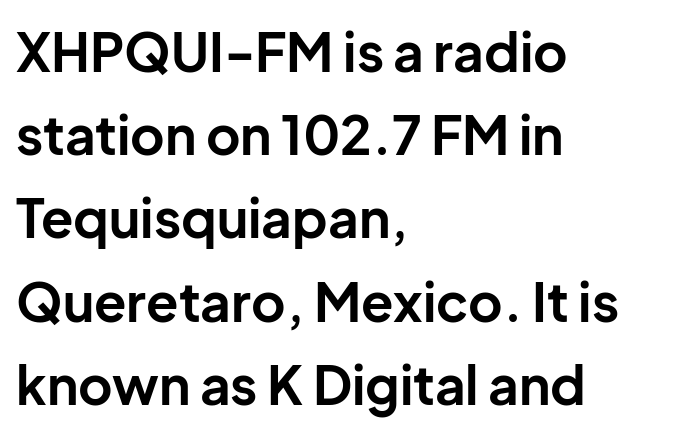
The rag falls on the right side of this text block. The letters advance in unequal steps, a hallmark of proportional type. These lines are composed in type without serifs. Students, this is bold: see how much ink each stroke carries.
